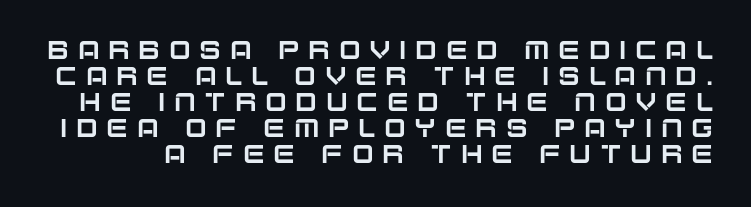
The image shows 26 px text type, upright; set tight line spacing (1.0x), unusually wide letter spacing (+0.33 em), not underlined.
